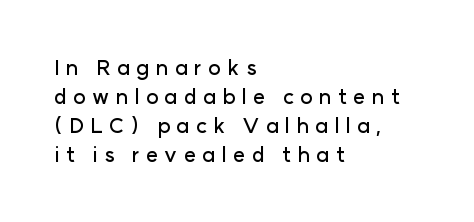
The image shows 21 px text type, upright; set left-aligned, normal line spacing (1.38x), unusually wide letter spacing (+0.3 em), not underlined.
